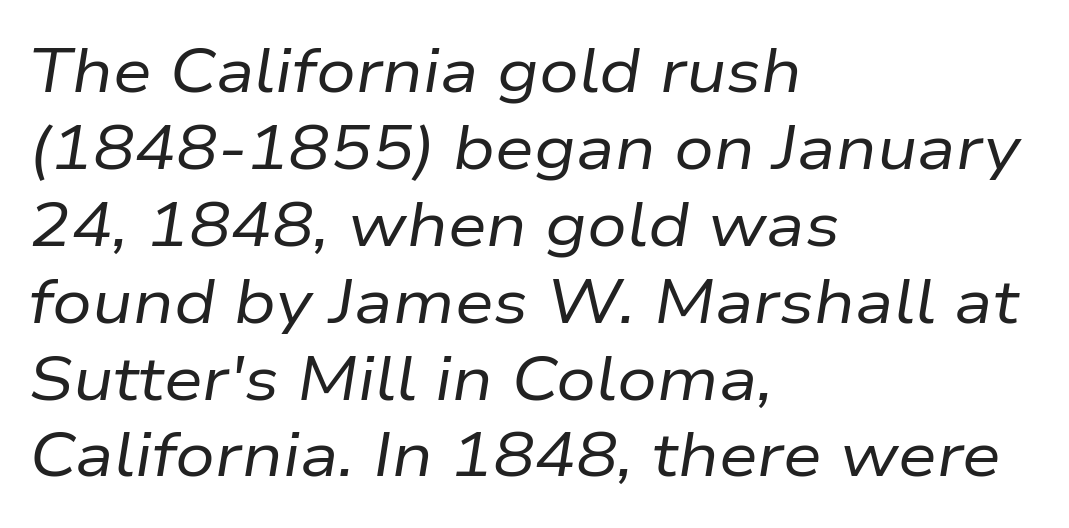
{"italic": "yes", "lean": "right", "slant_degrees": 9, "bold": "no", "weight": "regular", "width": "normal", "stroke_contrast": "low", "x_height": "medium", "monospaced": "no", "underline": "no", "align": "left", "line_spacing_ratio": 1.24, "letter_spacing": "normal", "letter_spacing_em": 0.0, "glyph_px": 62}
